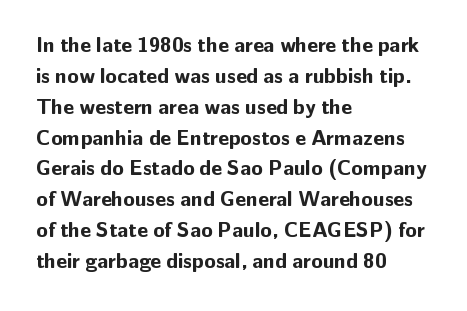
Posture: vertical. A classic flush-left, rag-right setting is used for this passage. Horizontal bands of white between lines are of average thickness. Each word holds together tightly as a unit, with standard inter-letter gaps. The font is running at its bold setting.
